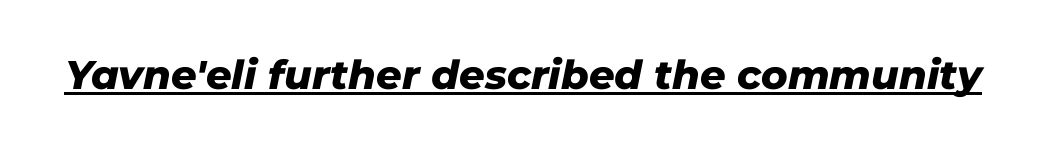
{"italic": "yes", "lean": "right", "slant_degrees": 11, "bold": "yes", "weight": "heavy", "width": "normal", "stroke_contrast": "low", "x_height": "medium", "monospaced": "no", "underline": "yes", "letter_spacing": "normal", "letter_spacing_em": 0.0, "glyph_px": 40}
